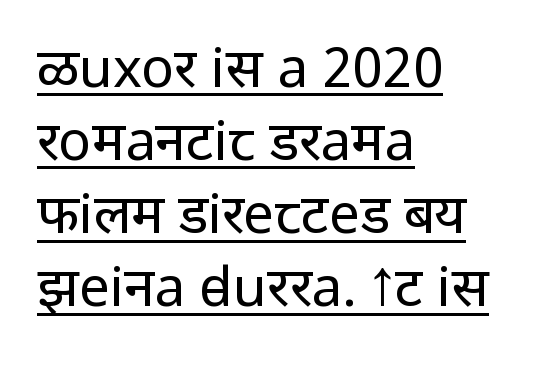
{"serif": "no", "italic": "no", "bold": "no", "weight": "regular", "width": "normal", "stroke_contrast": "low", "x_height": "medium", "monospaced": "no", "underline": "yes", "align": "left", "line_spacing": "normal", "line_spacing_ratio": 1.33, "letter_spacing": "normal", "letter_spacing_em": 0.0, "glyph_px": 55}
